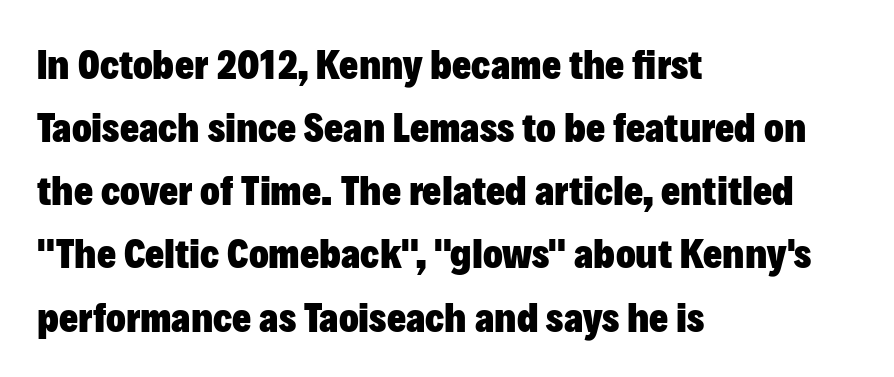
Q: Is the text bold? A: Yes.
Q: Is the text italic (slanted)? A: No, it is upright.
Q: Is the typeface a serif or a sans-serif typeface? A: Sans-serif.
Q: Is the text underlined? A: No.
Q: How is the paragraph aligned? A: Left-aligned.
Q: Is the spacing between letters normal or unusually wide? A: Normal.
Q: Is the spacing between lines tight, normal or loose? A: Normal.
Q: Width (condensed, normal, or wide)? A: Normal.
Q: Stroke contrast? A: Low.
Q: x-height? A: Medium.
Q: Monospaced? A: No.
